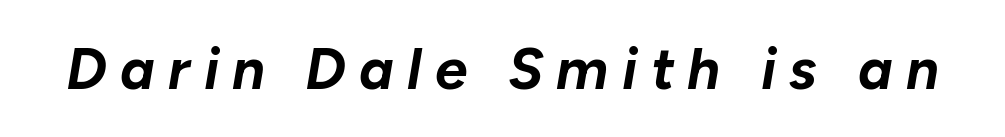
{"italic": "yes", "lean": "right", "slant_degrees": 10, "bold": "yes", "weight": "bold", "width": "normal", "stroke_contrast": "low", "x_height": "medium", "monospaced": "no", "underline": "no", "letter_spacing": "wide", "letter_spacing_em": 0.23, "glyph_px": 58}
